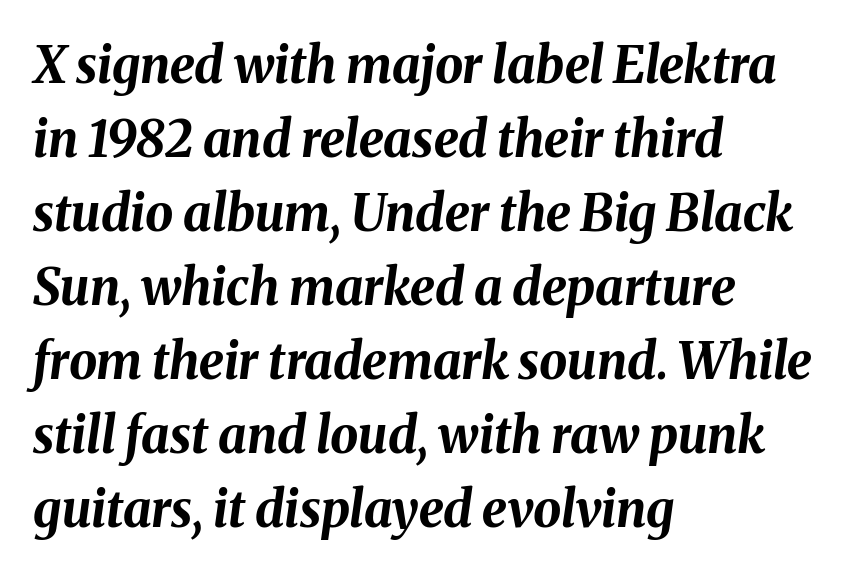
Visually the block forms a straight wall on the left and a jagged coastline on the right. Stroke thickness is high; the sample reads as a true bold. How are the letters spaced? Ordinarily, with no added tracking. The typography opts for an oblique posture over an upright one.
